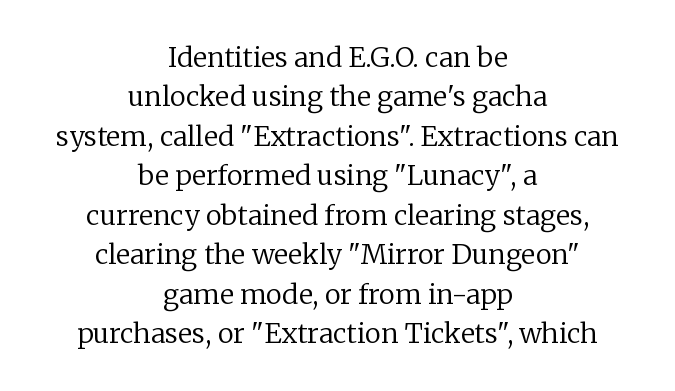
{"italic": "no", "bold": "no", "underline": "no", "align": "center", "line_spacing": "normal", "line_spacing_ratio": 1.46, "letter_spacing": "normal", "letter_spacing_em": 0.0, "glyph_px": 27}
